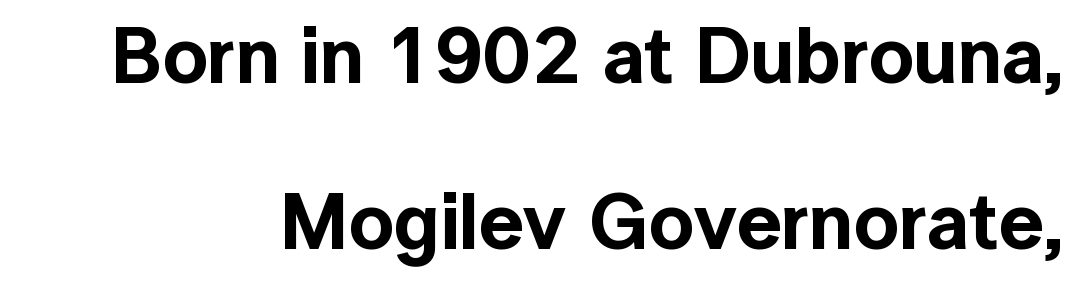
The image shows 79 px sans-serif type, upright; set right-aligned, loose line spacing (2.1x), normal letter spacing, not underlined; a medium x-height.
